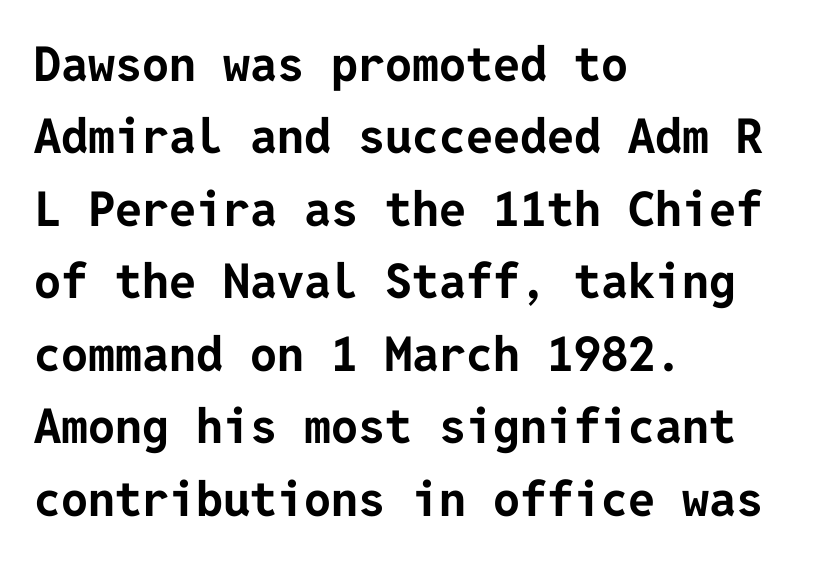
{"serif": "no", "italic": "no", "bold": "yes", "weight": "bold", "width": "normal", "stroke_contrast": "low", "x_height": "medium", "underline": "no", "align": "left", "line_spacing": "normal", "line_spacing_ratio": 1.51, "letter_spacing": "normal", "letter_spacing_em": 0.0, "glyph_px": 48}
